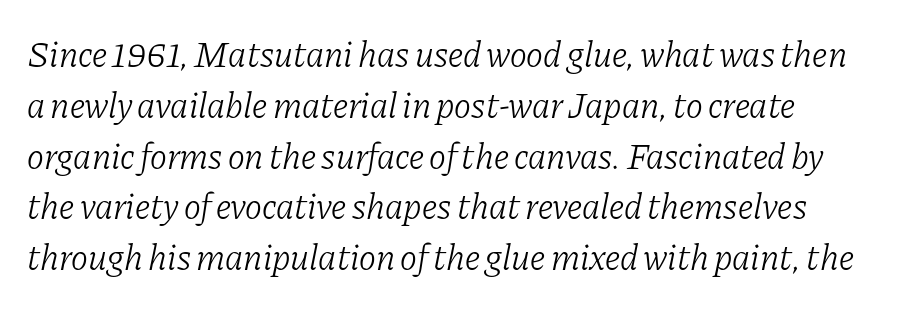
The image shows 36 px light serif type, italic (leaning right); set normal line spacing (1.41x), normal letter spacing, not underlined; low stroke contrast and a medium x-height.
